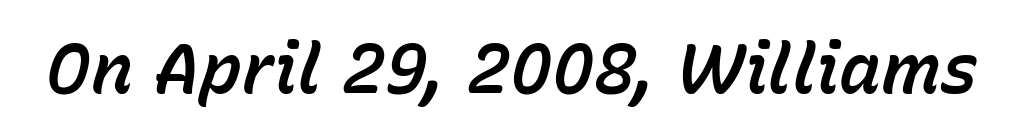
The image shows 70 px text type, italic (leaning right); set normal letter spacing, not underlined; low stroke contrast and a medium x-height.
